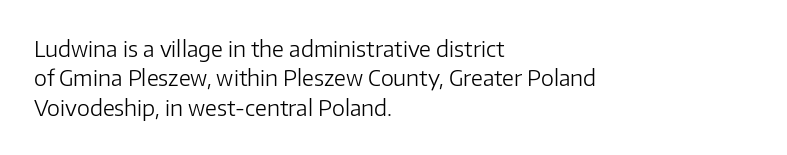
Q: Is the text bold? A: No.
Q: Is the text italic (slanted)? A: No, it is upright.
Q: Is the text underlined? A: No.
Q: How is the paragraph aligned? A: Left-aligned.
Q: Is the spacing between letters normal or unusually wide? A: Normal.
Q: Is the spacing between lines tight, normal or loose? A: Normal.
